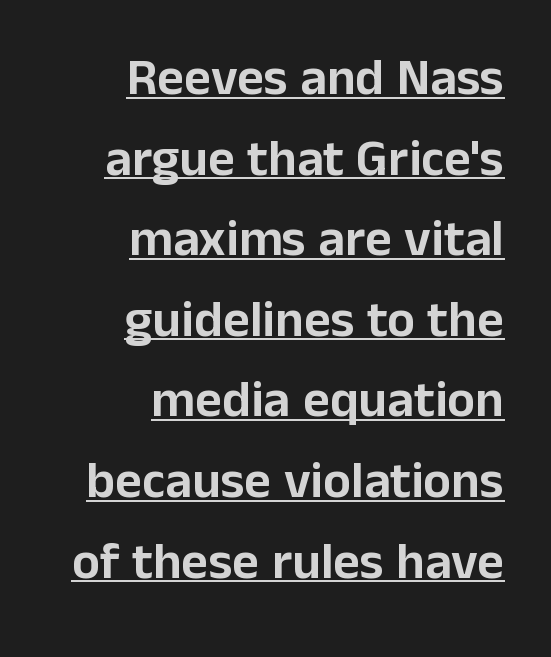
Q: Is the text italic (slanted)? A: No, it is upright.
Q: Is the typeface a serif or a sans-serif typeface? A: Sans-serif.
Q: Is the text underlined? A: Yes.
Q: How is the paragraph aligned? A: Right-aligned.
Q: Is the spacing between letters normal or unusually wide? A: Normal.
Q: Is the spacing between lines tight, normal or loose? A: Normal.
Q: Width (condensed, normal, or wide)? A: Normal.
Q: Stroke contrast? A: Low.
Q: x-height? A: Medium.
Q: Monospaced? A: No.
